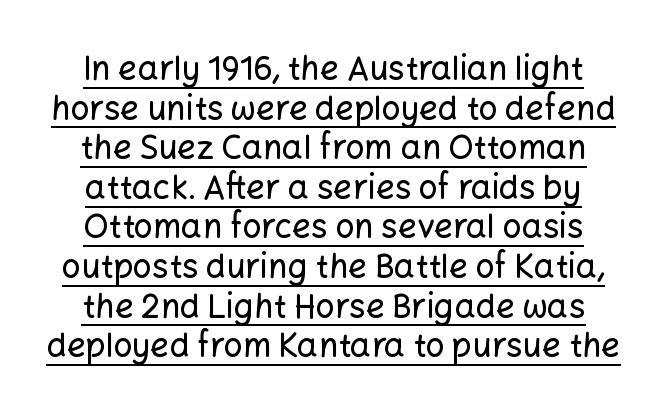
Q: Is the text italic (slanted)? A: No, it is upright.
Q: Is the typeface a serif or a sans-serif typeface? A: Sans-serif.
Q: Is the text underlined? A: Yes.
Q: Is the spacing between letters normal or unusually wide? A: Normal.
Q: Width (condensed, normal, or wide)? A: Normal.
Q: Stroke contrast? A: Low.
Q: x-height? A: Medium.
Q: Monospaced? A: No.
